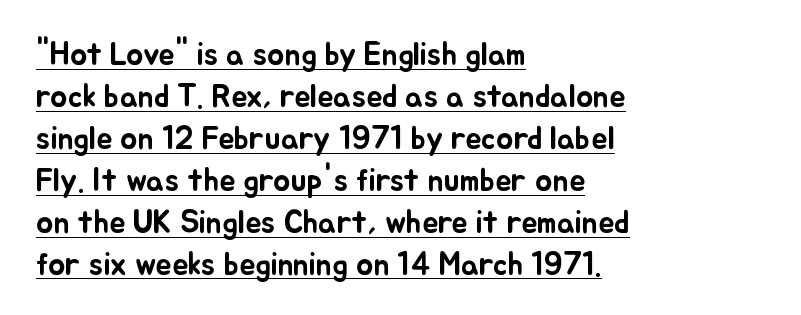
Q: Is the text italic (slanted)? A: No, it is upright.
Q: Is the text underlined? A: Yes.
Q: How is the paragraph aligned? A: Left-aligned.
Q: Is the spacing between letters normal or unusually wide? A: Normal.
Q: Is the spacing between lines tight, normal or loose? A: Normal.
Q: Width (condensed, normal, or wide)? A: Normal.
Q: Stroke contrast? A: Low.
Q: x-height? A: Small.
Q: Monospaced? A: No.
